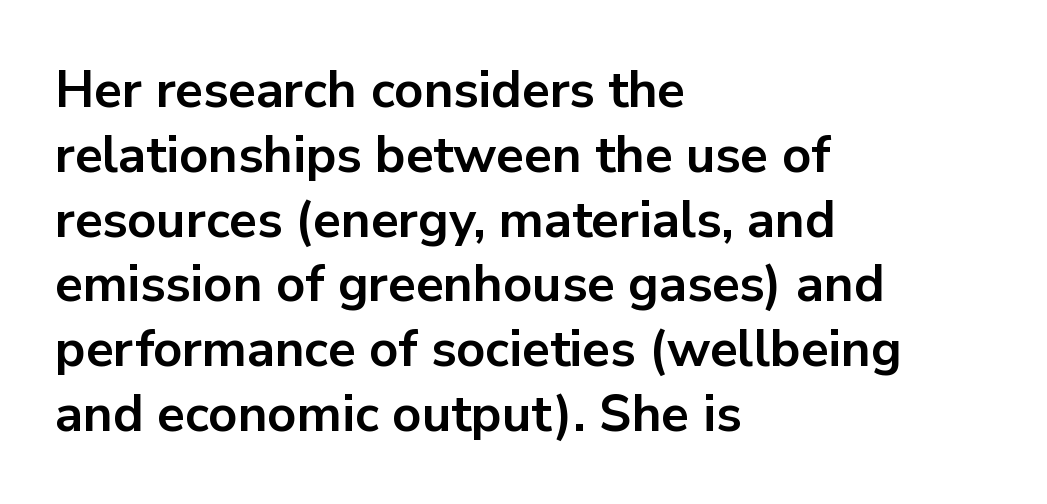
Spacing verdict: proportional, widths tailored to each character. Letters rest on an invisible, unmarked baseline. This sample is left-justified, so line endings fall wherever the words run out. Horizontal bands of white between lines are of average thickness. Unlike italic type, these characters show no tilt at all.
